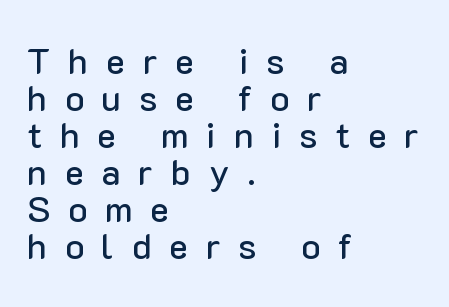
Layout note: lines flush left. Display-style spreading of the glyphs; the letterfit is very open. You could not count columns in this text — the font is proportionally spaced. A roman cut, with each character standing at attention. Clear beneath every line of the passage.
